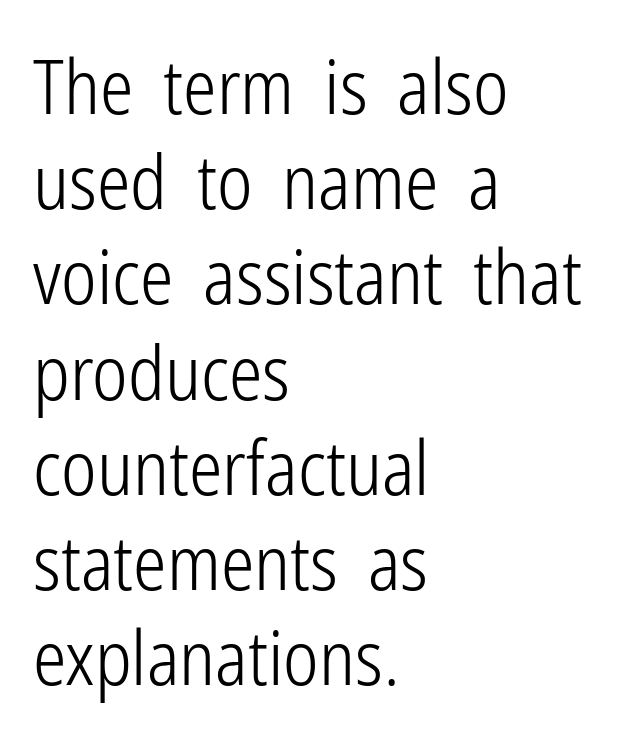
The designer left line spacing at the default. Stroke mass is kept to a normal reading level or below. In terms of posture, this sample is upright. You can tell from the bare stems that sans-serif type was used. Proportional: the letters do not fall into vertical columns.
